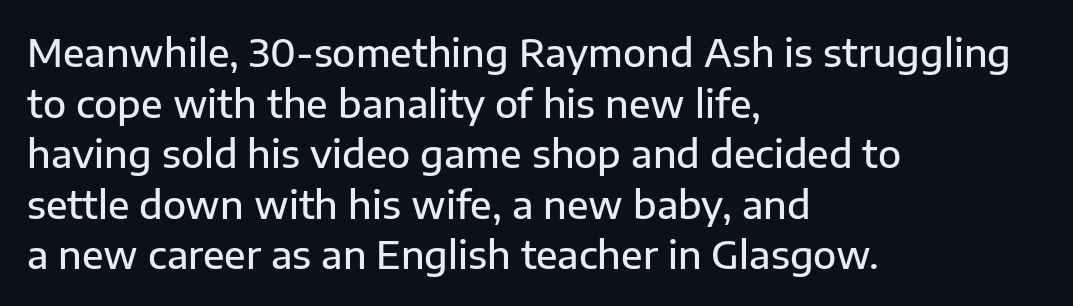
The image shows 38 px semibold sans-serif type, upright; set left-aligned, normal line spacing (1.33x), normal letter spacing, not underlined; low stroke contrast and a medium x-height.
